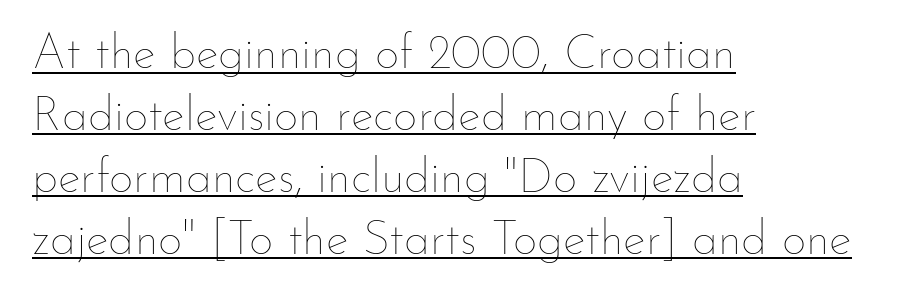
The string is rendered with underlining switched on. The characters are drawn with everyday or finer stroke widths. Left-aligned paragraph, ragged on the right. Varying glyph widths throughout — classic text-font behaviour. Caption: standard tracking, unaltered. The passage shown stacks its lines at a standard gap.
